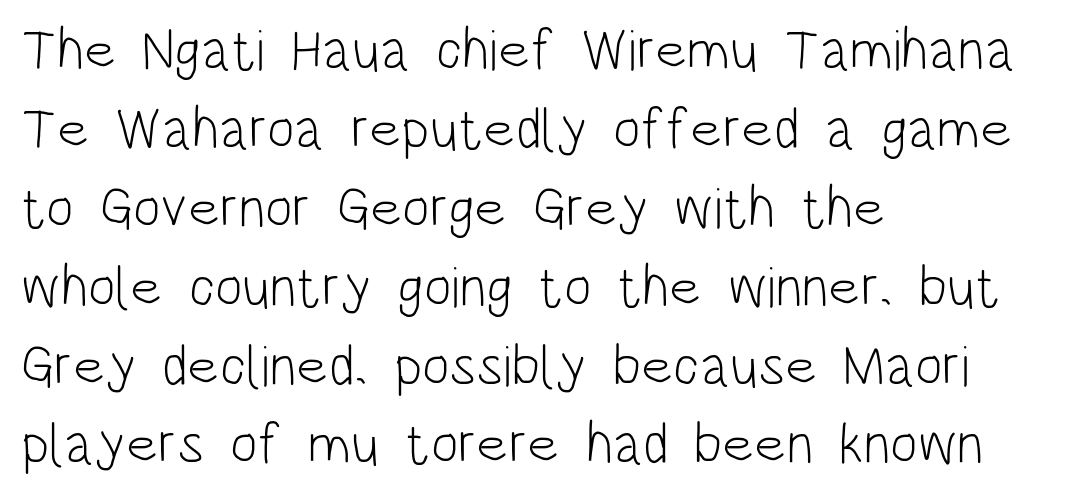
{"serif": "no", "italic": "no", "bold": "no", "weight": "light", "width": "condensed", "stroke_contrast": "low", "x_height": "large", "monospaced": "no", "underline": "no", "align": "left", "line_spacing": "normal", "line_spacing_ratio": 1.36, "letter_spacing": "normal", "letter_spacing_em": 0.0, "glyph_px": 58}
